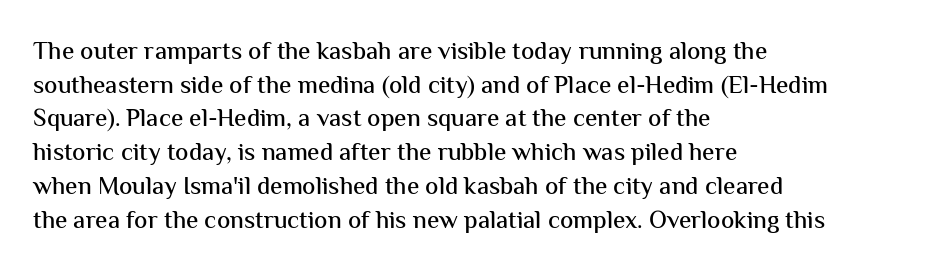
Caption: multi-line text, flush left, ragged right. The font's upright variant was chosen for this text. What stands out about the letter spacing? Nothing — it is the standard amount. Has an underline been added? It has not. This block has exactly the height ordinary leading produces.
